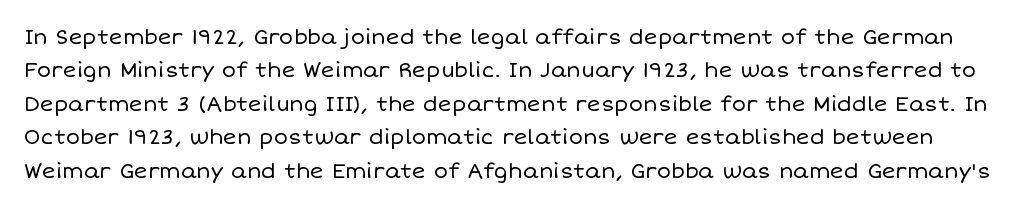
The image shows 21 px text type, upright; set normal line spacing (1.59x), normal letter spacing, not underlined.
